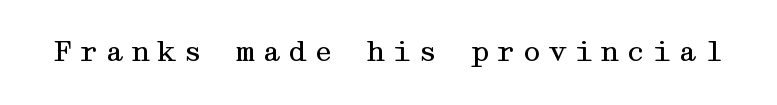
The image shows 28 px regular-weight, wide serif type, upright; set unusually wide letter spacing (+0.23 em), not underlined; medium stroke contrast and a medium x-height.
